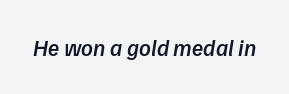
The letterforms sit shoulder to shoulder at normal distance. Underlining? Definitely not there. These lines were composed using italics. Emphasis by weight is partial: semibold.
